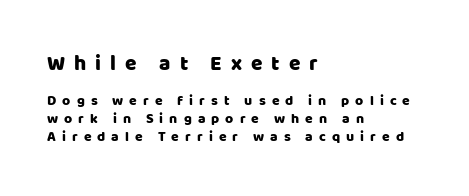
Left-aligned paragraph, ragged on the right. Honestly, the row spacing looks completely unremarkable. Size contrast runs from large at the top to small at the bottom. This is the regular roman posture of the typeface. Tracking value appears strongly positive — letters spread wide.
